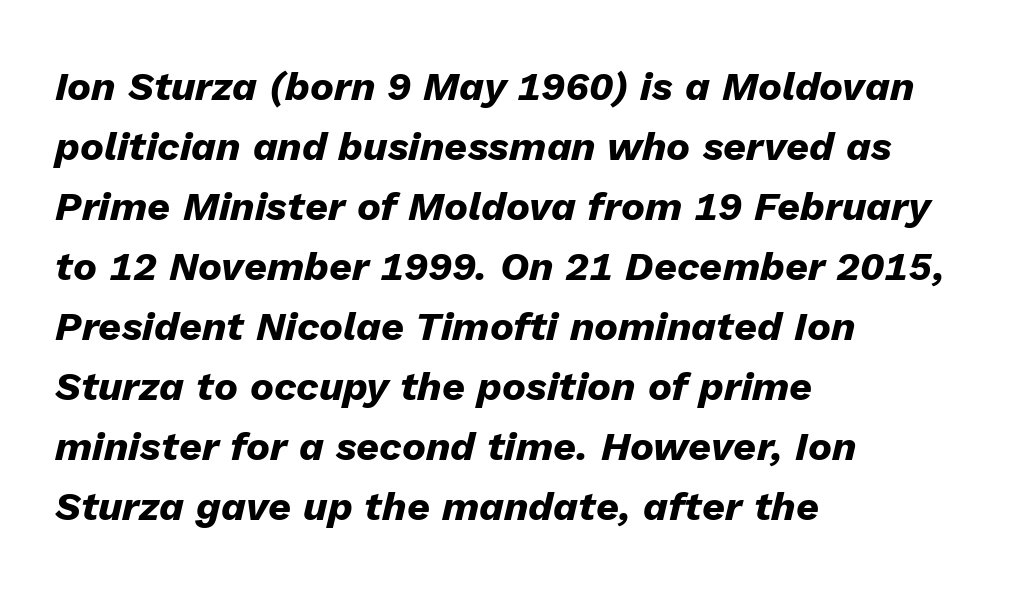
Q: Is the text bold? A: Yes.
Q: Is the text italic (slanted)? A: Yes, it leans right by about 13 degrees.
Q: Is the text underlined? A: No.
Q: How is the paragraph aligned? A: Left-aligned.
Q: Is the spacing between letters normal or unusually wide? A: Normal.
Q: Is the spacing between lines tight, normal or loose? A: Normal.
Q: Width (condensed, normal, or wide)? A: Normal.
Q: Stroke contrast? A: Low.
Q: x-height? A: Medium.
Q: Monospaced? A: No.
